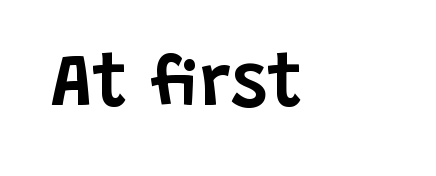
The image shows 73 px sans-serif type, upright; set normal letter spacing, not underlined; low stroke contrast and a large x-height.
